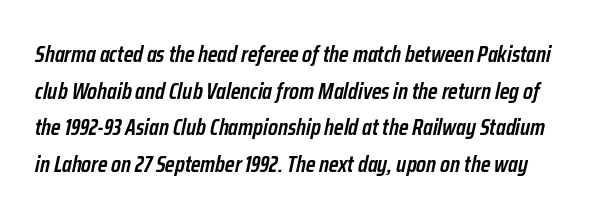
Q: Is the text bold? A: Semi-bold.
Q: Is the text italic (slanted)? A: Yes, it leans right by about 12 degrees.
Q: Is the text underlined? A: No.
Q: Is the spacing between letters normal or unusually wide? A: Normal.
Q: Is the spacing between lines tight, normal or loose? A: Normal.
